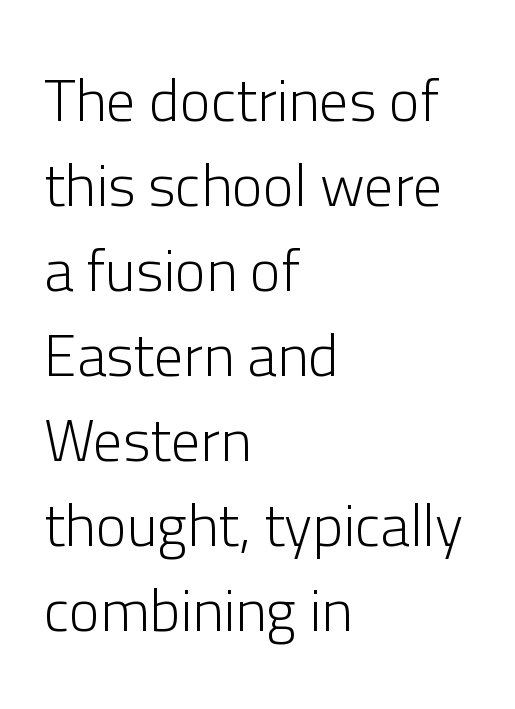
{"serif": "no", "italic": "no", "bold": "no", "weight": "light", "width": "normal", "stroke_contrast": "low", "x_height": "medium", "monospaced": "no", "underline": "no", "align": "left", "line_spacing": "normal", "line_spacing_ratio": 1.44, "letter_spacing": "normal", "letter_spacing_em": 0.0, "glyph_px": 59}
